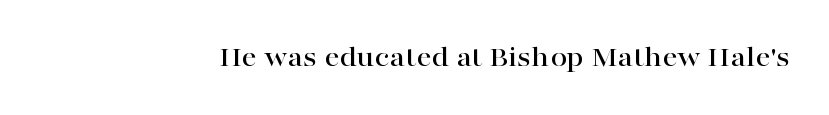
The image shows 30 px wide serif type, upright; set normal letter spacing, not underlined; high stroke contrast and a medium x-height.
